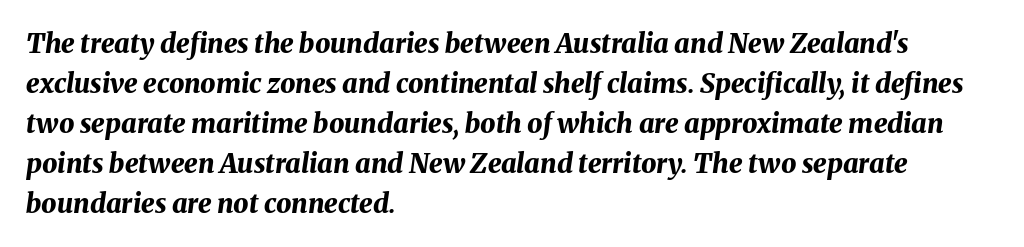
{"italic": "yes", "lean": "right", "slant_degrees": 8, "bold": "yes", "underline": "no", "align": "left", "line_spacing": "normal", "line_spacing_ratio": 1.48, "letter_spacing": "normal", "letter_spacing_em": 0.0, "glyph_px": 27}
